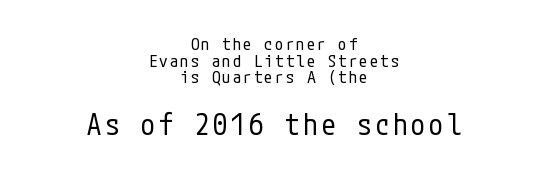
{"serif": "no", "italic": "no", "bold": "no", "weight": "regular", "width": "condensed", "stroke_contrast": "low", "x_height": "medium", "underline": "no", "align": "center", "line_spacing": "tight", "line_spacing_ratio": 0.98, "larger_block": "second", "size_ratio": 1.71, "glyph_px": 29}
